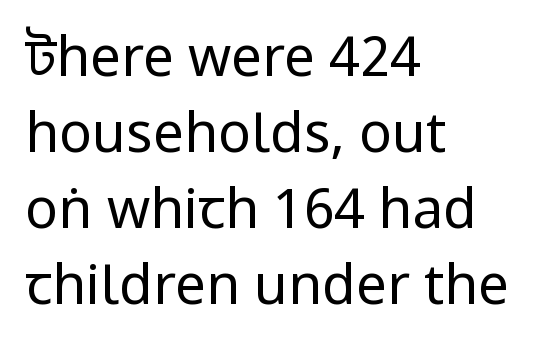
The image shows 55 px regular-weight, condensed sans-serif type, upright; set left-aligned, normal line spacing (1.38x), normal letter spacing, not underlined; low stroke contrast.
